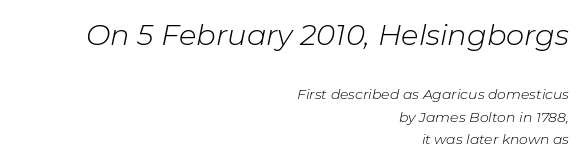
Caption: multi-line text, flush right, ragged left. The face looks like a standard text weight, possibly lighter. What stands out about the letter spacing? Nothing — it is the standard amount. Normally led — the rows are evenly, conventionally spaced. The letters are slanted; this is an italic face. Is the lower block the larger one? No — the upper block carries the bigger type.
